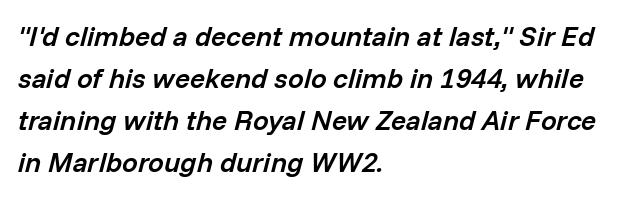
Stems and bowls a touch heavier than normal — semibold. This is oblique type, the kind used for emphasis or titles. Nobody drew a line under any word here. The passage shown is typed in a proportional face where columns would drift.
